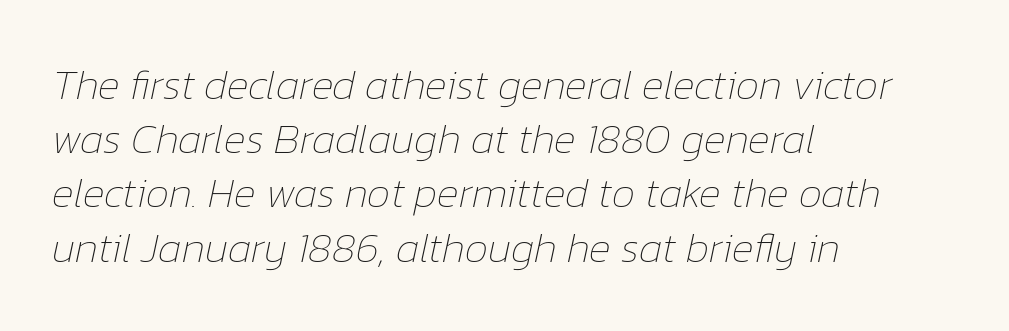
Do the characters align in a grid? No, the font is proportional. It's the slanting kind of type. A quiet, ordinary-to-light weight characterises the typeface. Typeset ragged right — the left edge is the straight one. A bare baseline throughout the passage.
